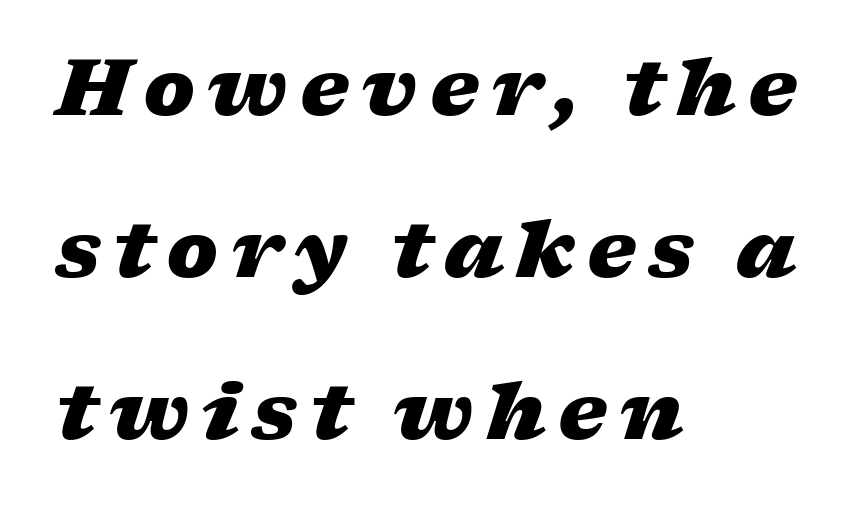
Q: Is the text bold? A: Yes.
Q: Is the text italic (slanted)? A: Yes, it leans right by about 17 degrees.
Q: Is the text underlined? A: No.
Q: How is the paragraph aligned? A: Left-aligned.
Q: Is the spacing between lines tight, normal or loose? A: Loose.
Q: Width (condensed, normal, or wide)? A: Wide.
Q: Stroke contrast? A: Low.
Q: x-height? A: Medium.
Q: Monospaced? A: No.
